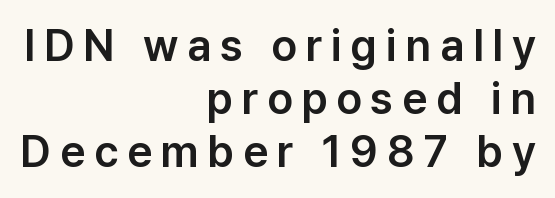
Q: Is the text italic (slanted)? A: No, it is upright.
Q: Is the typeface a serif or a sans-serif typeface? A: Sans-serif.
Q: Is the text underlined? A: No.
Q: How is the paragraph aligned? A: Right-aligned.
Q: Is the spacing between letters normal or unusually wide? A: Unusually wide.
Q: Width (condensed, normal, or wide)? A: Normal.
Q: Stroke contrast? A: Low.
Q: x-height? A: Medium.
Q: Monospaced? A: No.
